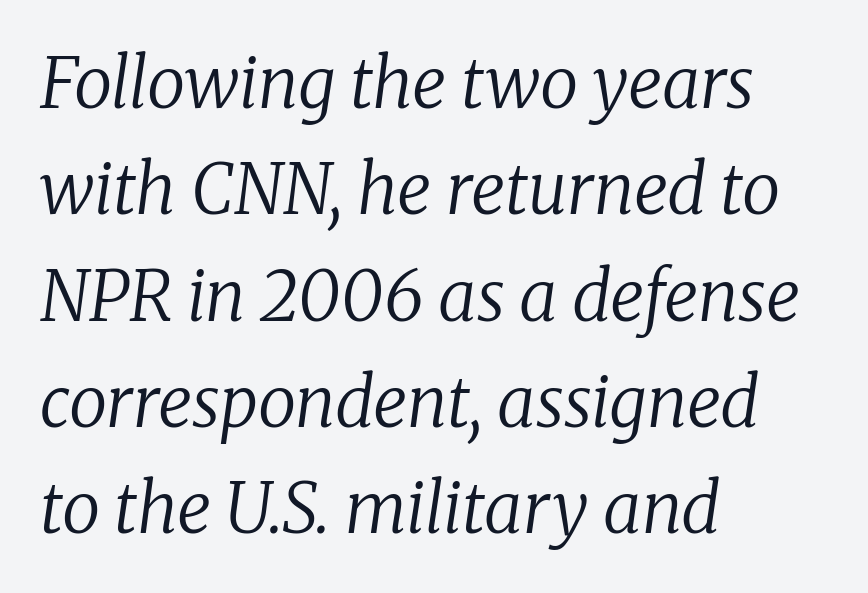
Q: Is the text bold? A: No.
Q: Is the text italic (slanted)? A: Yes, it leans right by about 8 degrees.
Q: Is the typeface a serif or a sans-serif typeface? A: Serif.
Q: Is the text underlined? A: No.
Q: How is the paragraph aligned? A: Left-aligned.
Q: Is the spacing between letters normal or unusually wide? A: Normal.
Q: Is the spacing between lines tight, normal or loose? A: Normal.
Q: Width (condensed, normal, or wide)? A: Normal.
Q: Stroke contrast? A: Low.
Q: x-height? A: Medium.
Q: Monospaced? A: No.
